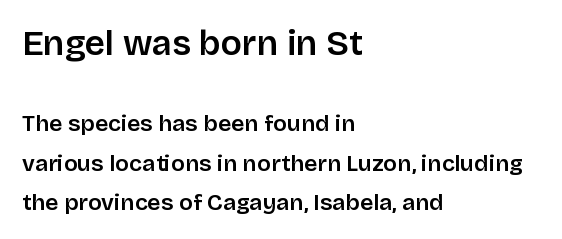
Q: Is the text bold? A: Semi-bold.
Q: Is the text italic (slanted)? A: No, it is upright.
Q: Is the typeface a serif or a sans-serif typeface? A: Sans-serif.
Q: Is the text underlined? A: No.
Q: How is the paragraph aligned? A: Left-aligned.
Q: Is the spacing between letters normal or unusually wide? A: Normal.
Q: Is the spacing between lines tight, normal or loose? A: Normal.
Q: Which block of text is set in a larger size, the first (top) or the second (bottom)? A: The first (top) one.
Q: Width (condensed, normal, or wide)? A: Normal.
Q: Stroke contrast? A: Low.
Q: x-height? A: Large.
Q: Monospaced? A: No.
